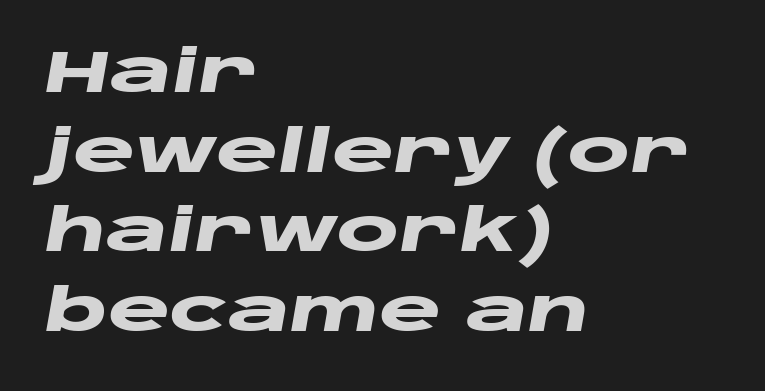
The image shows 59 px heavy, wide type, italic (leaning right); set left-aligned, normal line spacing (1.35x), normal letter spacing, not underlined; low stroke contrast and a large x-height.
